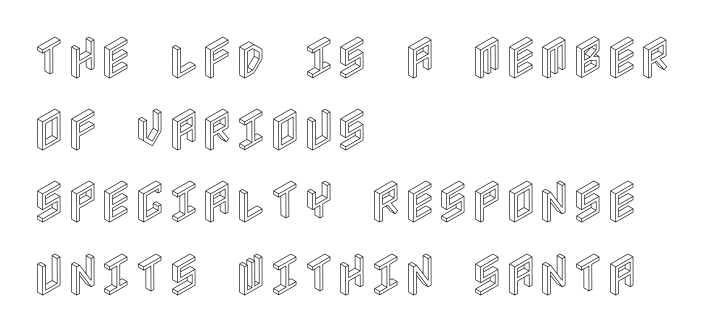
Q: Is the text italic (slanted)? A: No, it is upright.
Q: Is the text underlined? A: No.
Q: How is the paragraph aligned? A: Left-aligned.
Q: Is the spacing between letters normal or unusually wide? A: Normal.
Q: Is the spacing between lines tight, normal or loose? A: Normal.
Q: Width (condensed, normal, or wide)? A: Condensed.
Q: x-height? A: Large.
